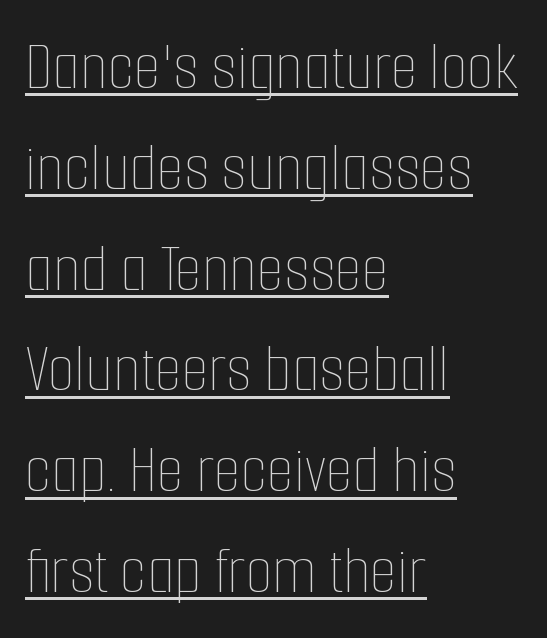
{"italic": "no", "bold": "no", "weight": "thin", "width": "condensed", "stroke_contrast": "low", "x_height": "medium", "monospaced": "no", "underline": "yes", "align": "left", "line_spacing": "normal", "line_spacing_ratio": 1.44, "letter_spacing": "normal", "letter_spacing_em": 0.0, "glyph_px": 70}
